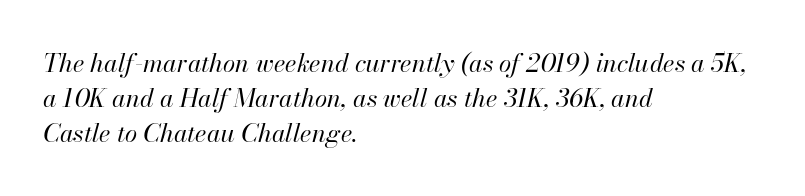
The compositor pushed each line to the left boundary. Horizontal bands of white between lines are of average thickness. Underlining? Definitely not there. No extra ink here — the face is not bold.
